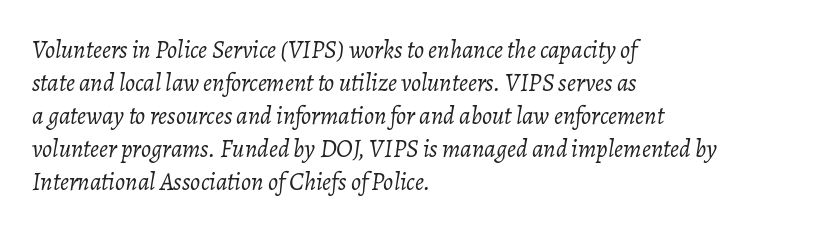
Q: Is the text bold? A: No.
Q: Is the text italic (slanted)? A: Yes, it leans right by about 7 degrees.
Q: Is the text underlined? A: No.
Q: How is the paragraph aligned? A: Left-aligned.
Q: Is the spacing between letters normal or unusually wide? A: Normal.
Q: Is the spacing between lines tight, normal or loose? A: Normal.
